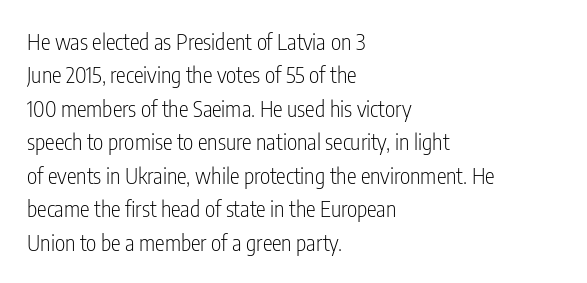
{"italic": "no", "bold": "no", "underline": "no", "align": "left", "line_spacing": "normal", "line_spacing_ratio": 1.52, "letter_spacing": "normal", "letter_spacing_em": 0.0, "glyph_px": 22}
